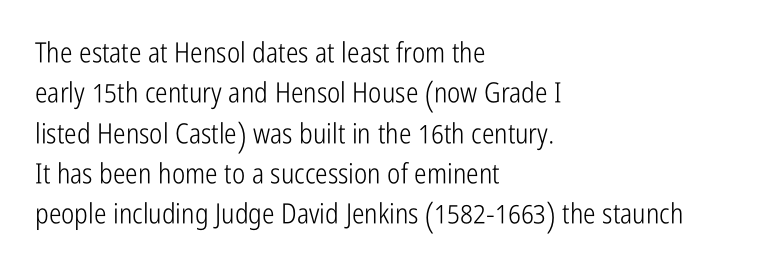
Ascenders rise straight up at ninety degrees. Horizontally, the lines are justified to the leading edge only. The passage shown is typed in a proportional face where columns would drift. Rows of type keep a routine distance in the vertical direction.
